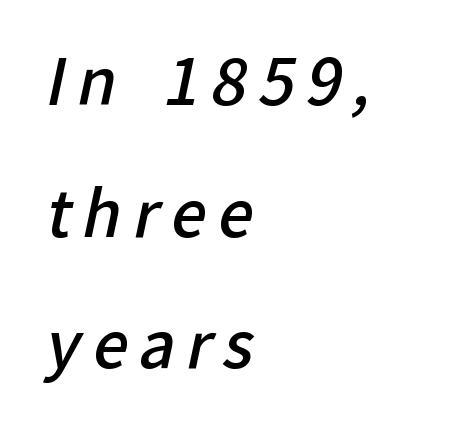
The image shows 63 px semibold sans-serif type; set left-aligned, loose line spacing (2.09x), not underlined; low stroke contrast and a medium x-height.
